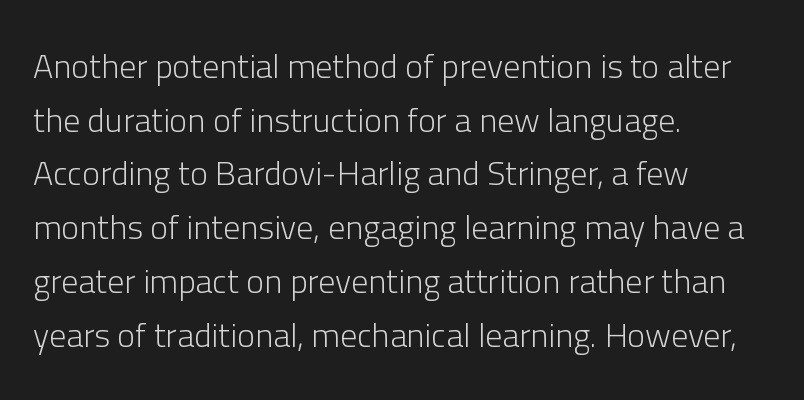
Q: Is the text bold? A: No.
Q: Is the text italic (slanted)? A: No, it is upright.
Q: Is the typeface a serif or a sans-serif typeface? A: Sans-serif.
Q: Is the text underlined? A: No.
Q: How is the paragraph aligned? A: Left-aligned.
Q: Is the spacing between letters normal or unusually wide? A: Normal.
Q: Is the spacing between lines tight, normal or loose? A: Normal.
Q: Width (condensed, normal, or wide)? A: Normal.
Q: Stroke contrast? A: Low.
Q: x-height? A: Medium.
Q: Monospaced? A: No.
